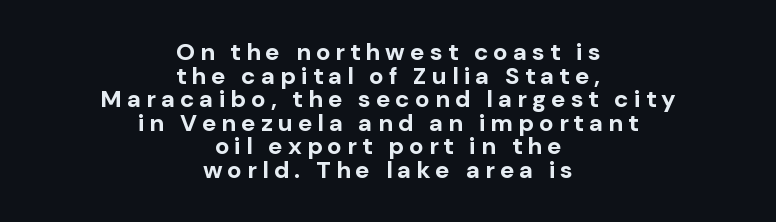
Very little white space separates one row of letters from the next. These lines were composed using upright roman letters. The rendering uses a bold face; every stroke is thick and dark. A student would call this center alignment; a typographer would say set centered. Spacing between characters has been opened up far beyond the box default.
